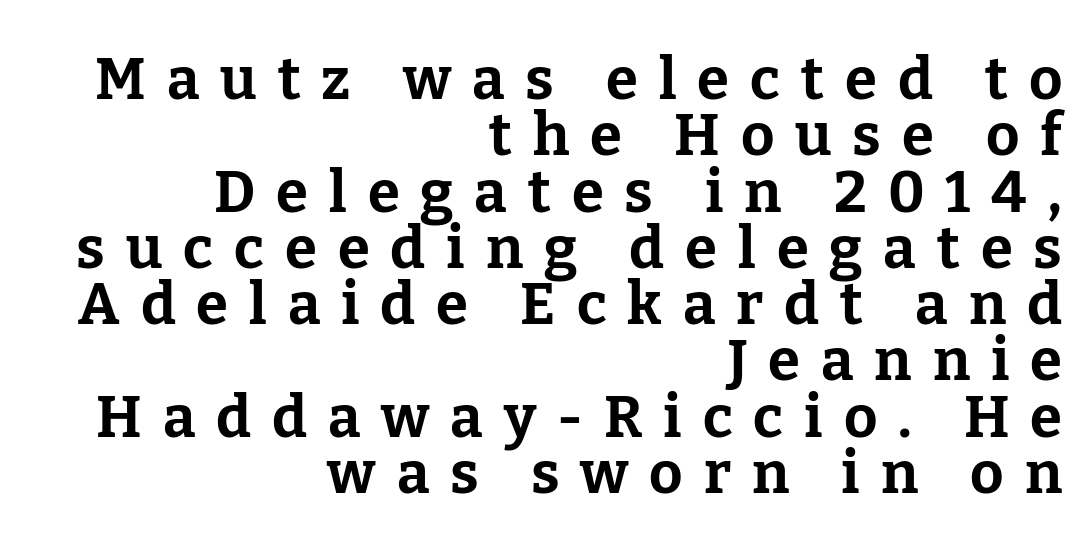
Q: Is the text bold? A: Yes.
Q: Is the text italic (slanted)? A: No, it is upright.
Q: Is the typeface a serif or a sans-serif typeface? A: Serif.
Q: Is the text underlined? A: No.
Q: How is the paragraph aligned? A: Right-aligned.
Q: Is the spacing between letters normal or unusually wide? A: Unusually wide.
Q: Is the spacing between lines tight, normal or loose? A: Tight.
Q: Width (condensed, normal, or wide)? A: Normal.
Q: Stroke contrast? A: Low.
Q: x-height? A: Medium.
Q: Monospaced? A: No.
